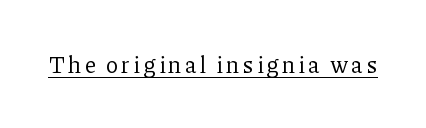
Q: Is the text bold? A: No.
Q: Is the text italic (slanted)? A: No, it is upright.
Q: Is the text underlined? A: Yes.
